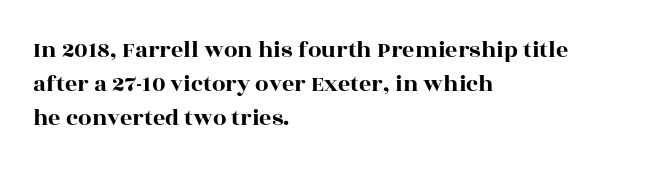
Here the glyphs are tracked normally, forming tight word shapes. A typesetter would call this leading conventional body-copy spacing. Descenders hang freely into open space. Typeset ragged right — the left edge is the straight one. Posture: upright roman.
